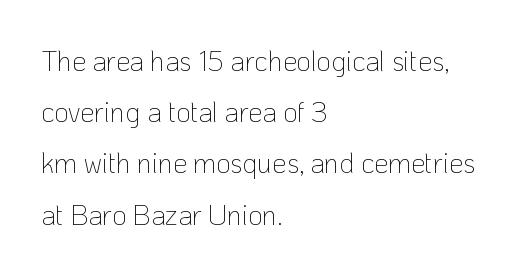
The image shows 28 px thin sans-serif type, upright; set left-aligned, line spacing 1.83x, normal letter spacing, not underlined; low stroke contrast and a medium x-height.
